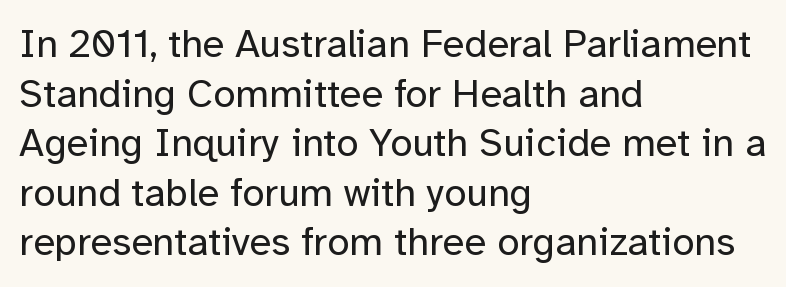
{"serif": "no", "italic": "no", "bold": "no", "weight": "regular", "width": "normal", "stroke_contrast": "low", "x_height": "medium", "monospaced": "no", "underline": "no", "align": "left", "line_spacing_ratio": 1.24, "letter_spacing": "normal", "letter_spacing_em": 0.0, "glyph_px": 40}
